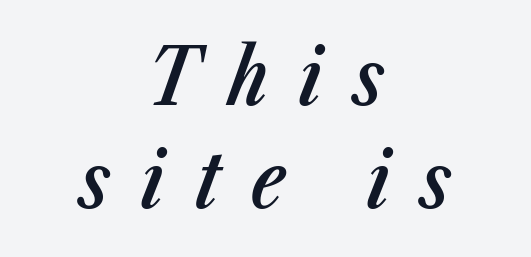
A bit beefed up — I'd call it semibold rather than bold. Slant detected: the letters are inclined. Only glyphs here, with clear space below each row. Does the leading feel generous? No, just average.
